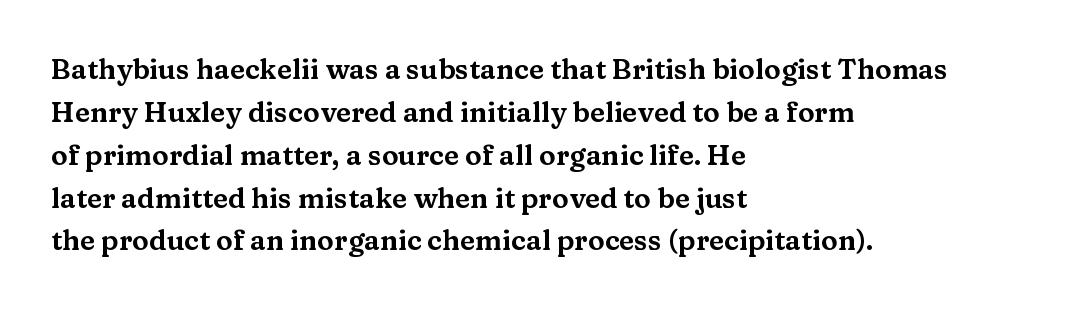
The image shows 28 px wide serif type, upright; set left-aligned, normal line spacing (1.53x), normal letter spacing, not underlined; medium stroke contrast and a medium x-height.
